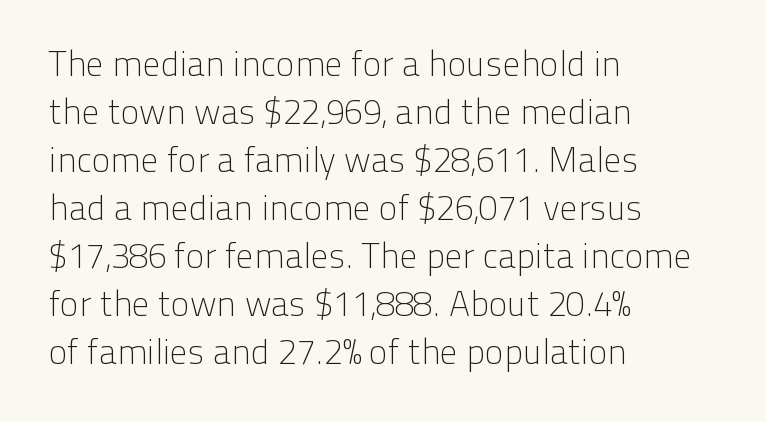
Q: Is the text bold? A: No.
Q: Is the text italic (slanted)? A: No, it is upright.
Q: Is the typeface a serif or a sans-serif typeface? A: Sans-serif.
Q: Is the text underlined? A: No.
Q: How is the paragraph aligned? A: Left-aligned.
Q: Is the spacing between letters normal or unusually wide? A: Normal.
Q: Is the spacing between lines tight, normal or loose? A: Normal.
Q: Width (condensed, normal, or wide)? A: Normal.
Q: Stroke contrast? A: Low.
Q: x-height? A: Medium.
Q: Monospaced? A: No.
